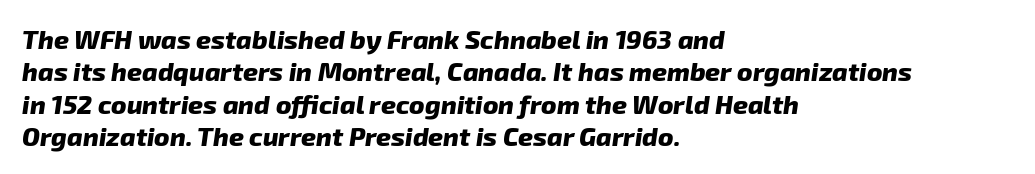
This sample keeps an unexceptional amount of space between lines. How heavy is the stroke? Heavy — this is a bold. Caption: multi-line text, flush left, ragged right. Observe the ordinary spacing: letters are neighbours, not strangers. Descender tails drop into unmarked territory.
